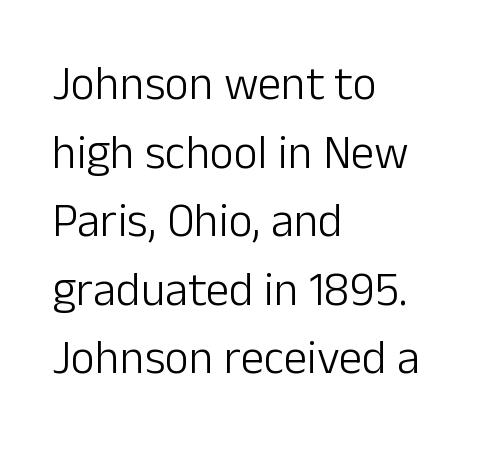
Between one letter and the next there's only the usual sliver of space. If you drew a line through each stem, it would be perfectly vertical. You could not count columns in this text — the font is proportionally spaced. Quick note: underline off.
